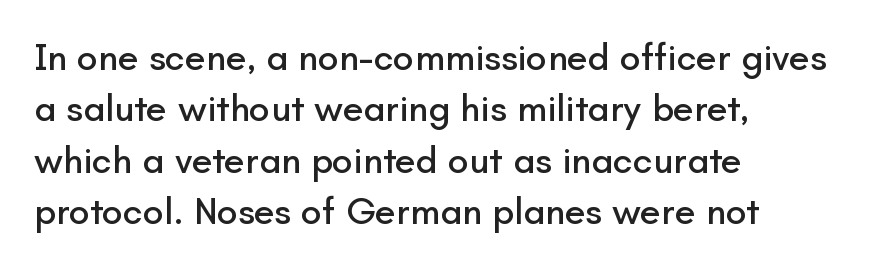
The image shows 38 px sans-serif type, upright; set left-aligned, normal line spacing (1.35x), normal letter spacing, not underlined; low stroke contrast and a small x-height.
